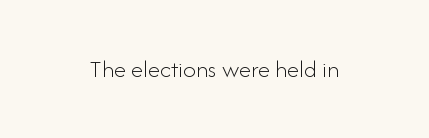
{"italic": "no", "bold": "no", "underline": "no", "letter_spacing": "normal", "letter_spacing_em": 0.0, "glyph_px": 25}
